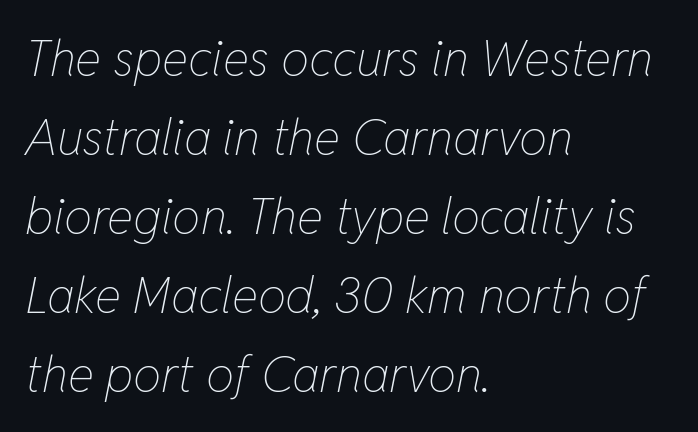
Is this a heavy cut? Hardly; it is regular or lighter. Does the copy run flush right? No — it runs flush left. Italic: yes, the glyphs are oblique. Glance below the letters and you will spot only blank space.
